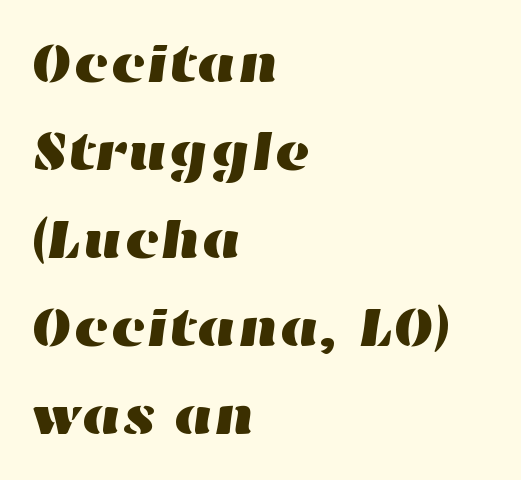
The letters advance in unequal steps, a hallmark of proportional type. Honestly, the row spacing looks completely unremarkable. Glyph-to-glyph distance matches everyday printed text. Descenders hang freely into open space. Caption: multi-line text, flush left, ragged right.
